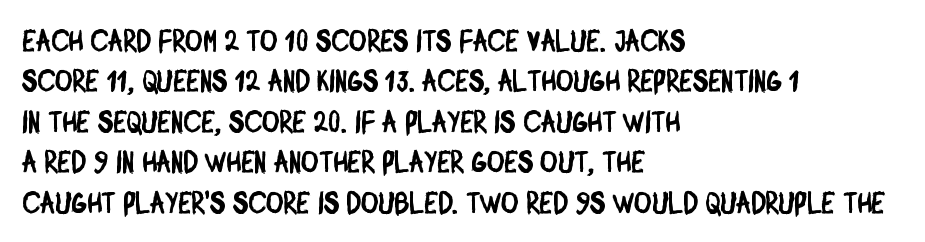
Casual observation: everything's shoved over to the left. What's the leading like? Ordinary, nothing unusual. Underlining? Definitely not there. Nothing unusual about the tracking: characters are spaced as the font intends.
